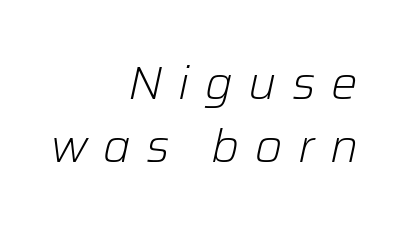
The image shows 47 px light type, italic (leaning right); set right-aligned, normal line spacing (1.34x), unusually wide letter spacing (+0.33 em), not underlined; low stroke contrast and a medium x-height.
